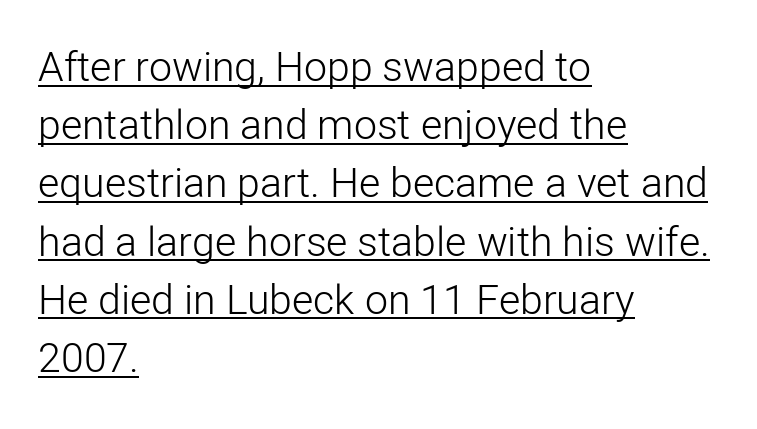
Q: Is the text bold? A: No.
Q: Is the text italic (slanted)? A: No, it is upright.
Q: Is the typeface a serif or a sans-serif typeface? A: Sans-serif.
Q: Is the text underlined? A: Yes.
Q: How is the paragraph aligned? A: Left-aligned.
Q: Is the spacing between letters normal or unusually wide? A: Normal.
Q: Is the spacing between lines tight, normal or loose? A: Normal.
Q: Width (condensed, normal, or wide)? A: Normal.
Q: Stroke contrast? A: Low.
Q: x-height? A: Medium.
Q: Monospaced? A: No.
